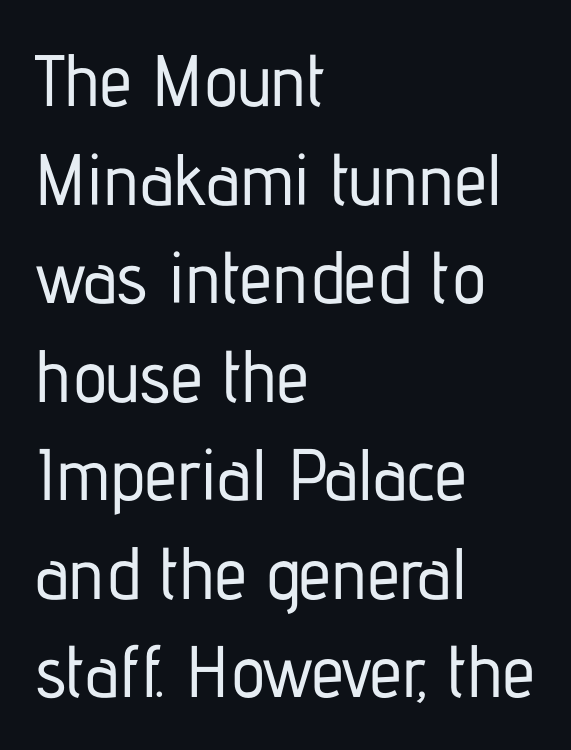
Q: Is the text italic (slanted)? A: No, it is upright.
Q: Is the typeface a serif or a sans-serif typeface? A: Sans-serif.
Q: Is the text underlined? A: No.
Q: How is the paragraph aligned? A: Left-aligned.
Q: Is the spacing between letters normal or unusually wide? A: Normal.
Q: Is the spacing between lines tight, normal or loose? A: Normal.
Q: Width (condensed, normal, or wide)? A: Condensed.
Q: Stroke contrast? A: Low.
Q: x-height? A: Medium.
Q: Monospaced? A: No.
